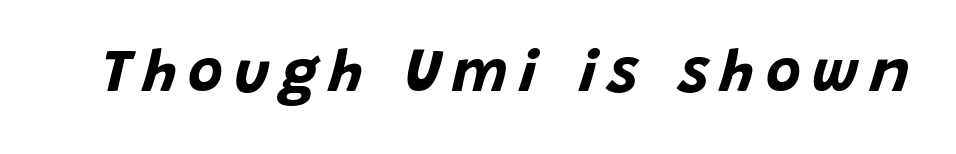
Q: Is the text bold? A: Yes.
Q: Is the text italic (slanted)? A: Yes, it leans right by about 15 degrees.
Q: Is the text underlined? A: No.
Q: Width (condensed, normal, or wide)? A: Normal.
Q: Stroke contrast? A: Low.
Q: x-height? A: Large.
Q: Monospaced? A: No.
